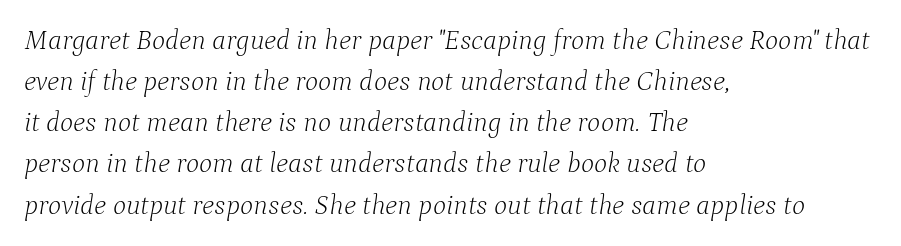
Q: Is the text bold? A: No.
Q: Is the text italic (slanted)? A: Yes, it leans right by about 9 degrees.
Q: Is the typeface a serif or a sans-serif typeface? A: Serif.
Q: Is the text underlined? A: No.
Q: How is the paragraph aligned? A: Left-aligned.
Q: Is the spacing between letters normal or unusually wide? A: Normal.
Q: Is the spacing between lines tight, normal or loose? A: Normal.
Q: Width (condensed, normal, or wide)? A: Normal.
Q: Stroke contrast? A: Low.
Q: x-height? A: Medium.
Q: Monospaced? A: No.
